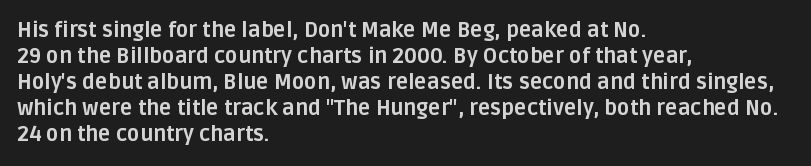
The strokes are fattened all the way to bold. Visually the block forms a straight wall on the left and a jagged coastline on the right. A typesetter would mark this as roman, not italic. The words here are not underlined.
